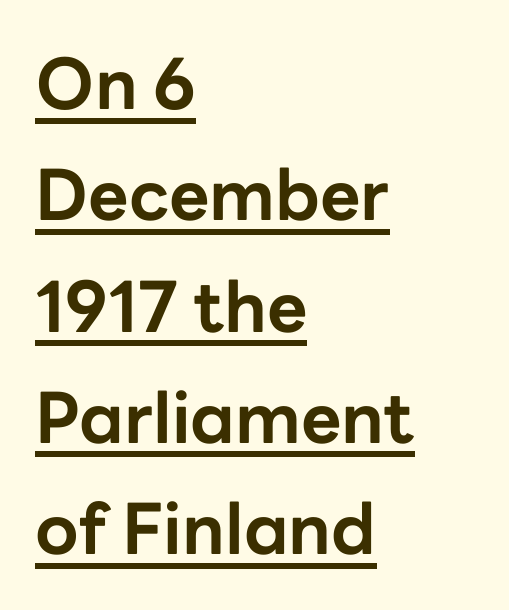
{"serif": "no", "italic": "no", "bold": "yes", "weight": "bold", "width": "normal", "stroke_contrast": "low", "x_height": "medium", "monospaced": "no", "underline": "yes", "align": "left", "line_spacing": "normal", "line_spacing_ratio": 1.59, "letter_spacing": "normal", "letter_spacing_em": 0.0, "glyph_px": 70}
